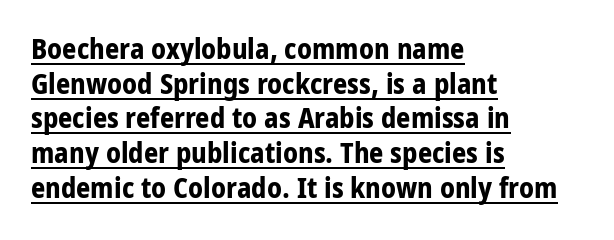
{"serif": "no", "italic": "no", "bold": "yes", "weight": "bold", "width": "condensed", "stroke_contrast": "low", "x_height": "large", "monospaced": "no", "underline": "yes", "align": "left", "line_spacing_ratio": 1.24, "letter_spacing": "normal", "letter_spacing_em": 0.0, "glyph_px": 28}
